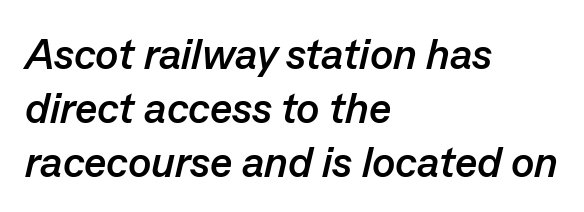
The image shows 43 px semibold type, italic (leaning right); set left-aligned, normal line spacing (1.26x), normal letter spacing, not underlined; low stroke contrast and a medium x-height.
